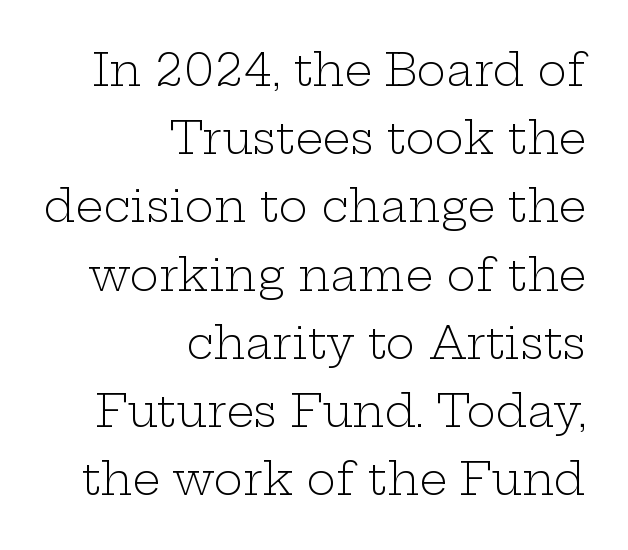
Posture: straight, roman, zero tilt. A typesetter would call this proportional, since set widths differ per character. The face used here is rendered with its standard letterfit. Classification — serif.
